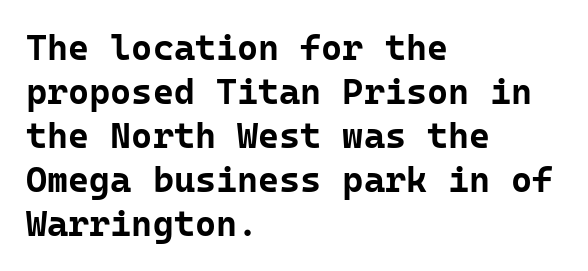
Q: Is the text bold? A: Yes.
Q: Is the text italic (slanted)? A: No, it is upright.
Q: Is the typeface a serif or a sans-serif typeface? A: Sans-serif.
Q: Is the text underlined? A: No.
Q: How is the paragraph aligned? A: Left-aligned.
Q: Is the spacing between letters normal or unusually wide? A: Normal.
Q: Width (condensed, normal, or wide)? A: Normal.
Q: Stroke contrast? A: Low.
Q: x-height? A: Medium.
Q: Monospaced? A: Yes.
